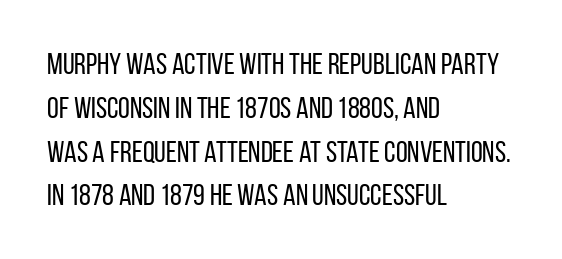
What's the leading like? Ordinary, nothing unusual. Ordinary non-slanted type is in use. This sample uses a sans-serif face. Caption: face not bold, strokes unweighted. Descender tails drop into unmarked territory. Is this a fixed-width face? No — the glyphs have proportional, varying widths.
